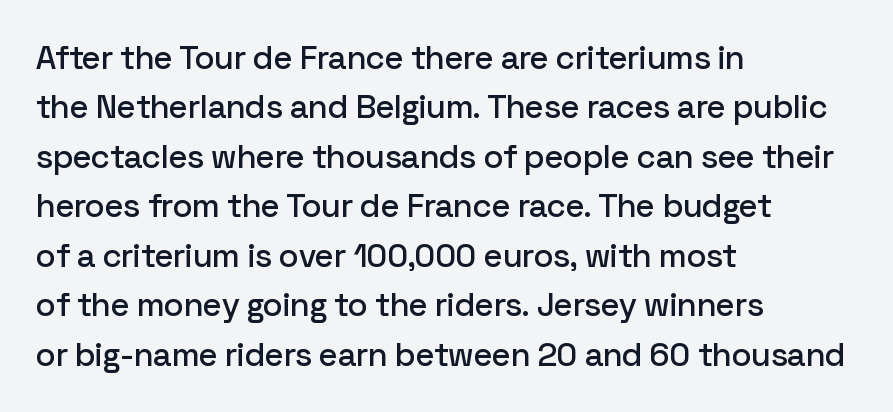
Q: Is the text italic (slanted)? A: No, it is upright.
Q: Is the typeface a serif or a sans-serif typeface? A: Sans-serif.
Q: Is the text underlined? A: No.
Q: How is the paragraph aligned? A: Left-aligned.
Q: Is the spacing between letters normal or unusually wide? A: Normal.
Q: Is the spacing between lines tight, normal or loose? A: Normal.
Q: Width (condensed, normal, or wide)? A: Normal.
Q: Stroke contrast? A: Low.
Q: x-height? A: Medium.
Q: Monospaced? A: No.
